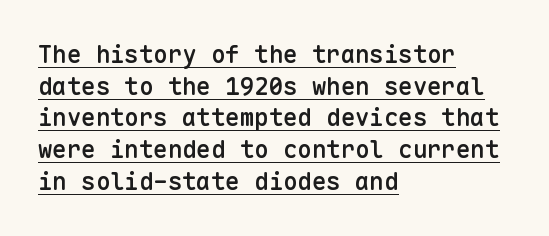
{"italic": "no", "bold": "semi", "underline": "yes", "align": "left", "line_spacing": "normal", "line_spacing_ratio": 1.32, "letter_spacing": "normal", "letter_spacing_em": 0.0, "glyph_px": 24}
